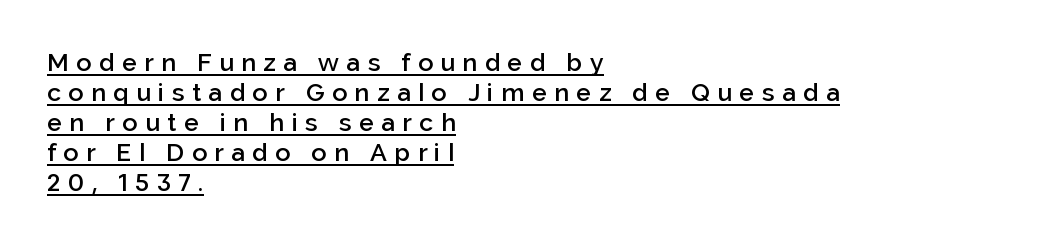
Q: Is the text bold? A: Semi-bold.
Q: Is the text italic (slanted)? A: No, it is upright.
Q: Is the text underlined? A: Yes.
Q: How is the paragraph aligned? A: Left-aligned.
Q: Is the spacing between letters normal or unusually wide? A: Unusually wide.
